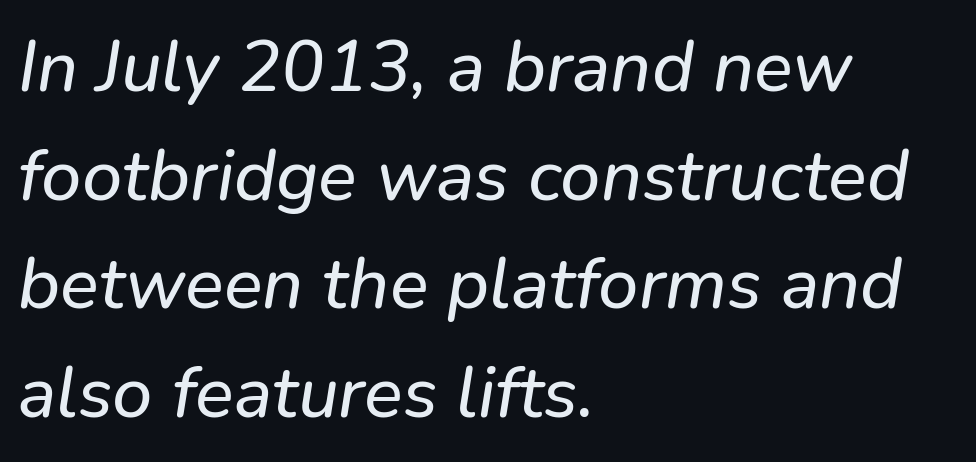
Q: Is the typeface a serif or a sans-serif typeface? A: Sans-serif.
Q: Is the text underlined? A: No.
Q: How is the paragraph aligned? A: Left-aligned.
Q: Is the spacing between letters normal or unusually wide? A: Normal.
Q: Is the spacing between lines tight, normal or loose? A: Normal.
Q: Width (condensed, normal, or wide)? A: Normal.
Q: Stroke contrast? A: Low.
Q: x-height? A: Medium.
Q: Monospaced? A: No.
